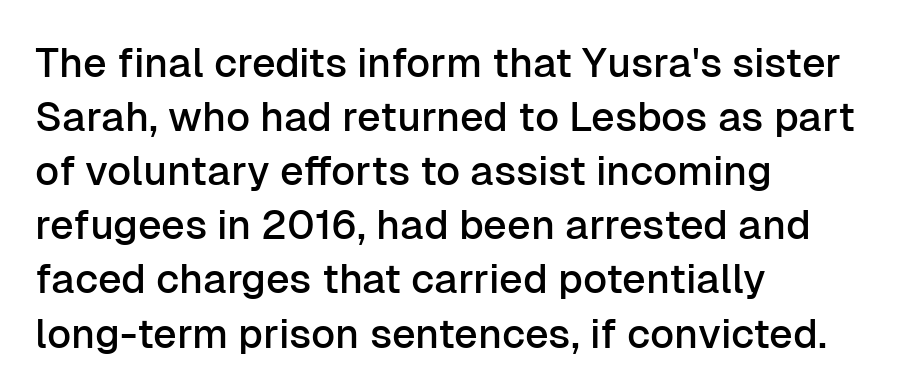
The characters display no serif detailing; their extremities are plain. These lines are rendered in a variable-pitch font. Interline gaps are of average width in this sample. Italic? Not at all — the glyphs are vertical.
